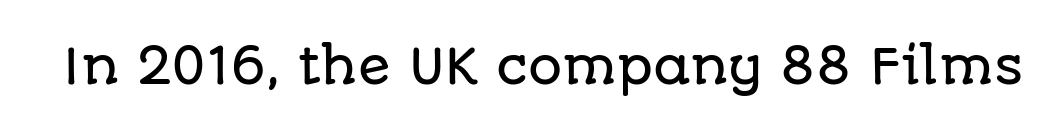
{"serif": "no", "italic": "no", "width": "normal", "stroke_contrast": "low", "x_height": "large", "monospaced": "no", "underline": "no", "letter_spacing": "normal", "letter_spacing_em": 0.0, "glyph_px": 48}
